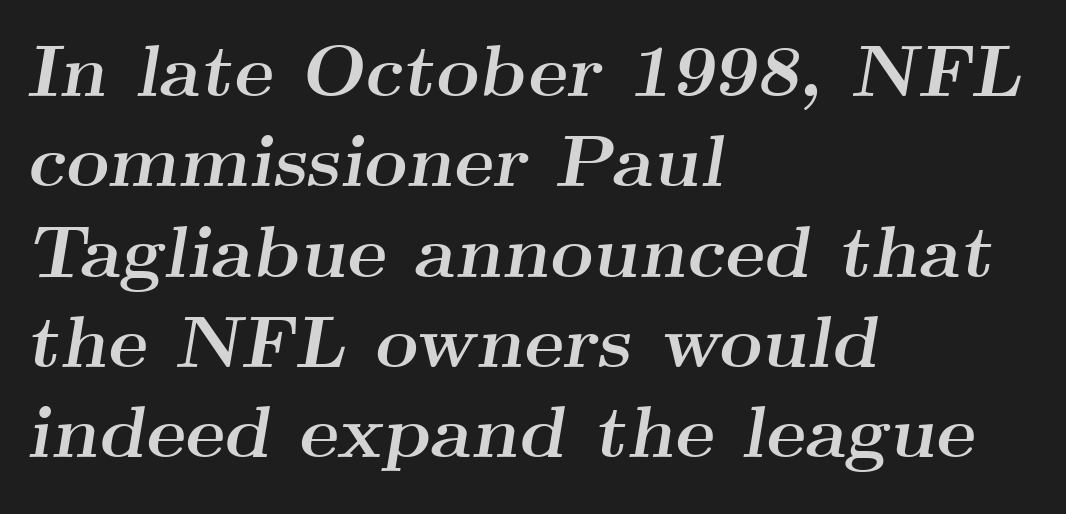
The image shows 74 px semibold, wide serif type, italic (leaning right); set left-aligned, line spacing 1.22x, normal letter spacing, not underlined; medium stroke contrast and a small x-height.
